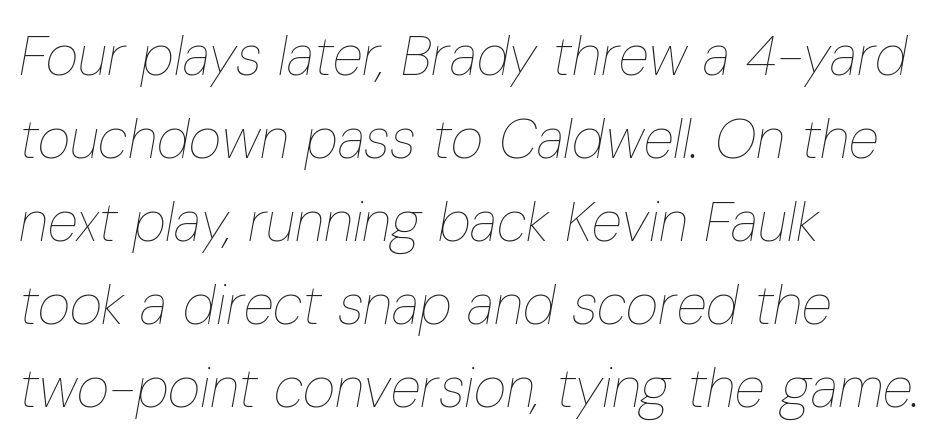
{"italic": "yes", "lean": "right", "slant_degrees": 10, "bold": "no", "weight": "thin", "width": "condensed", "stroke_contrast": "low", "x_height": "medium", "monospaced": "no", "underline": "no", "align": "left", "line_spacing": "normal", "line_spacing_ratio": 1.48, "letter_spacing": "normal", "letter_spacing_em": 0.0, "glyph_px": 56}
